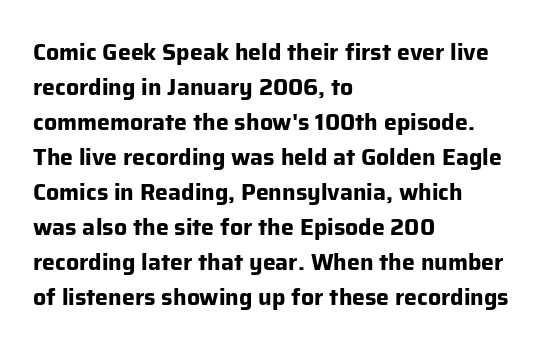
The image shows 23 px bold type, upright; set left-aligned, normal line spacing (1.52x), normal letter spacing, not underlined.
